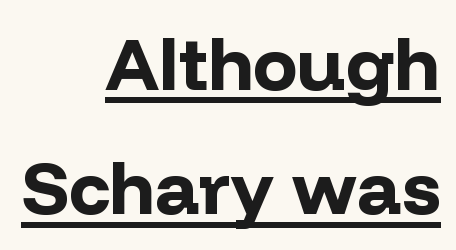
{"serif": "no", "italic": "no", "bold": "yes", "weight": "bold", "width": "normal", "stroke_contrast": "low", "x_height": "medium", "monospaced": "no", "underline": "yes", "align": "right", "line_spacing": "normal", "line_spacing_ratio": 1.68, "letter_spacing": "normal", "letter_spacing_em": 0.0, "glyph_px": 74}
